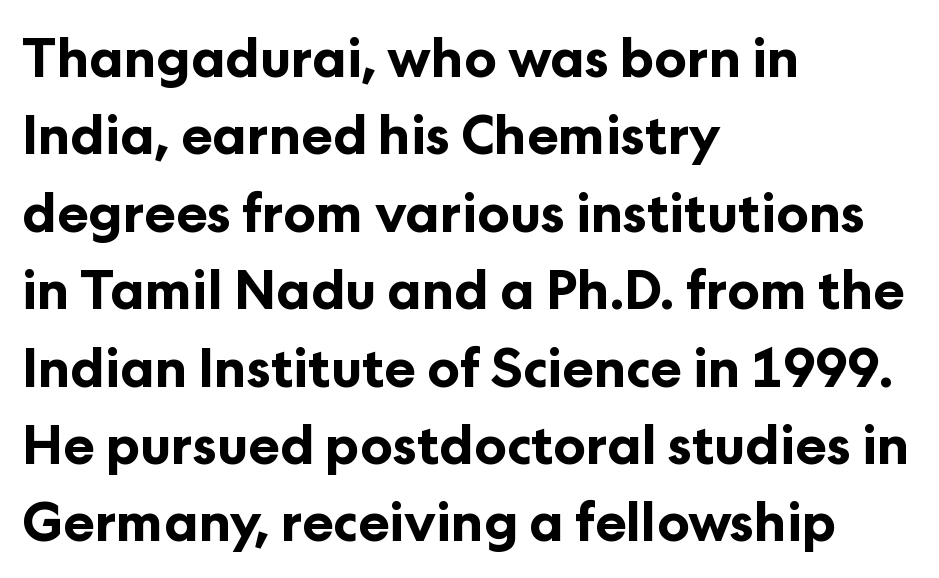
Q: Is the text bold? A: Yes.
Q: Is the text italic (slanted)? A: No, it is upright.
Q: Is the typeface a serif or a sans-serif typeface? A: Sans-serif.
Q: Is the text underlined? A: No.
Q: How is the paragraph aligned? A: Left-aligned.
Q: Is the spacing between letters normal or unusually wide? A: Normal.
Q: Is the spacing between lines tight, normal or loose? A: Normal.
Q: Width (condensed, normal, or wide)? A: Normal.
Q: Stroke contrast? A: Low.
Q: x-height? A: Medium.
Q: Monospaced? A: No.
